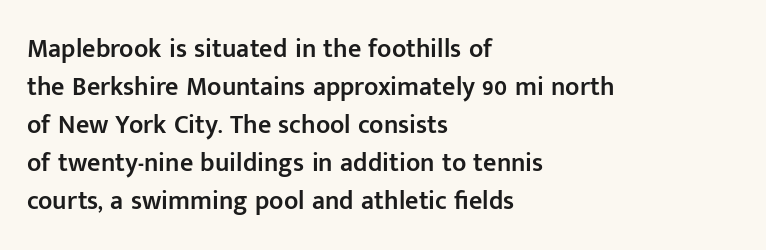
{"italic": "no", "bold": "semi", "underline": "no", "align": "left", "line_spacing": "normal", "line_spacing_ratio": 1.46, "letter_spacing": "normal", "letter_spacing_em": 0.0, "glyph_px": 26}
